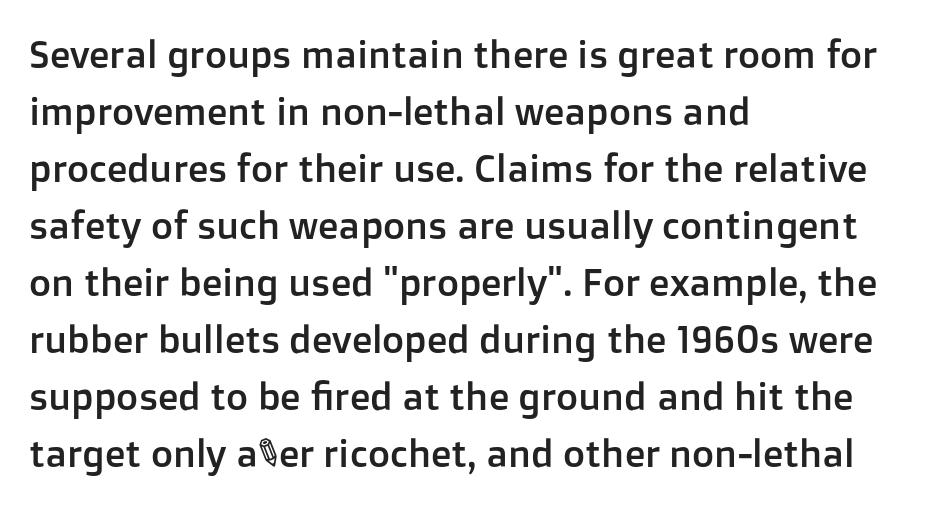
Here the designer chose a conventional face with non-uniform glyph widths. The text block is weighted toward the left margin, trailing off unevenly rightward. Each word holds together tightly as a unit, with standard inter-letter gaps. In terms of leading, this rendering sits right in the middle. No word sits above an underline.
